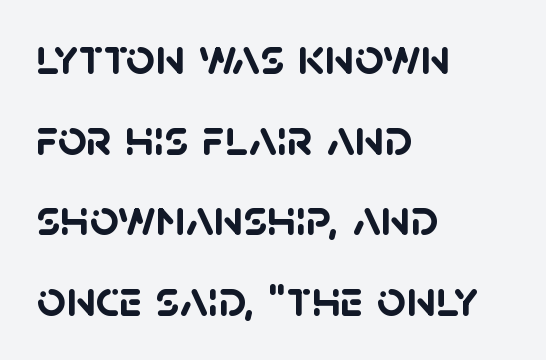
This rendering leaves character spacing at its baseline value. This sample uses a sans-serif face. Compared with an ordinary text face, these strokes are far heavier — a full bold. Here the designer chose a conventional face with non-uniform glyph widths. Is the block centered? No — it sits flush against the left margin.
